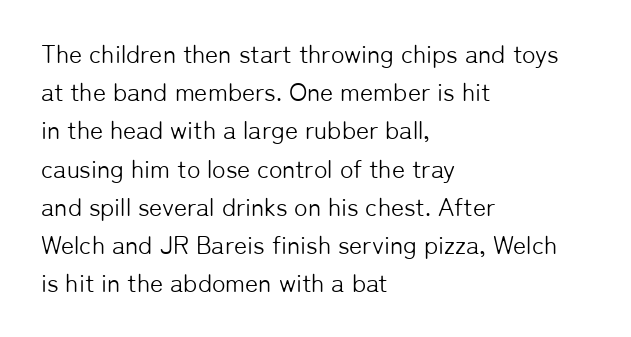
{"italic": "no", "bold": "no", "underline": "no", "align": "left", "line_spacing": "normal", "line_spacing_ratio": 1.53, "letter_spacing": "normal", "letter_spacing_em": 0.0, "glyph_px": 25}
